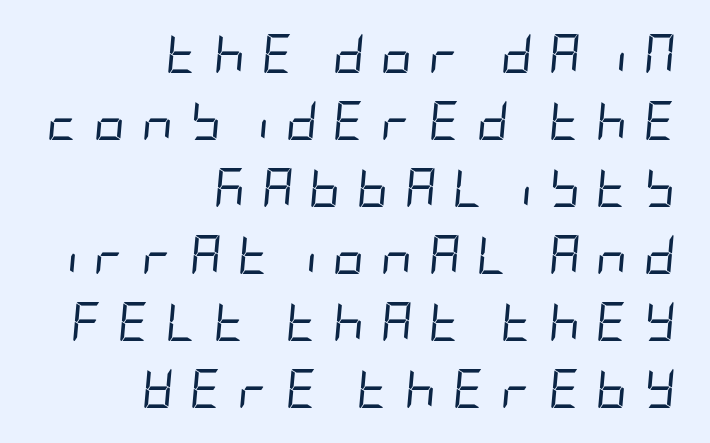
Notice how the stems are inclined rather than vertical — that's the hallmark of italics. Type without underlining. Letters have the restrained weight of plain body copy at most. Is the block centered? No — it sits flush against the right margin. Observe the wide spacing: letters keep a clear distance from each other.
